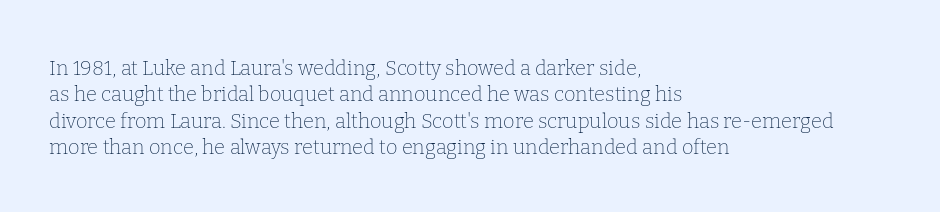
{"italic": "no", "bold": "no", "underline": "no", "align": "left", "line_spacing": "normal", "line_spacing_ratio": 1.32, "letter_spacing": "normal", "letter_spacing_em": 0.0, "glyph_px": 20}
